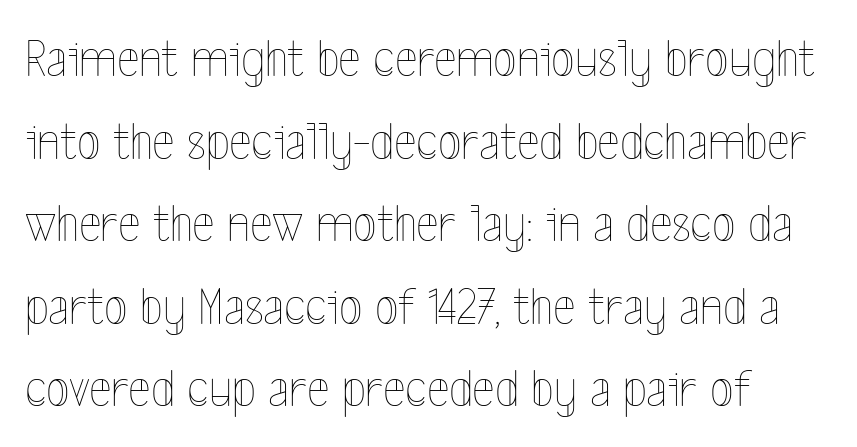
Observe the ordinary spacing: letters are neighbours, not strangers. Character widths vary here, with narrow letters taking less room than wide ones. Is this a heavy cut? Hardly; it is regular or lighter. Notice how the passage keeps a crisp vertical edge on the left only. It's the straight-up-and-down kind of type.
